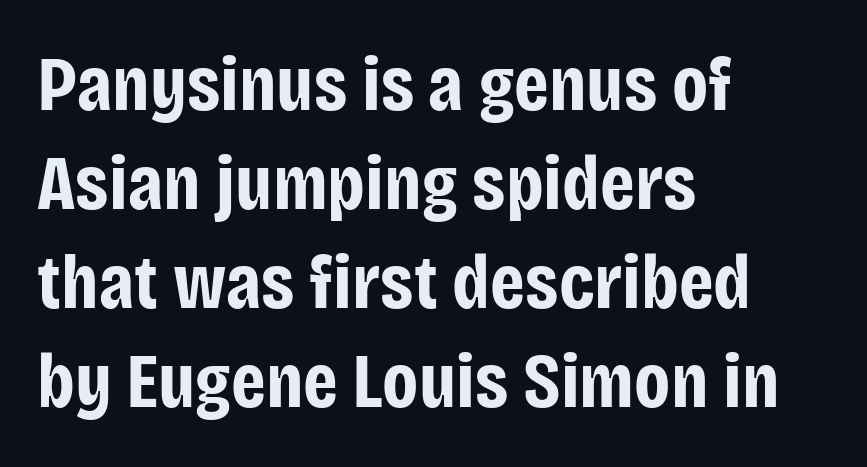
Q: Is the text bold? A: Yes.
Q: Is the text italic (slanted)? A: No, it is upright.
Q: Is the typeface a serif or a sans-serif typeface? A: Sans-serif.
Q: Is the text underlined? A: No.
Q: How is the paragraph aligned? A: Left-aligned.
Q: Is the spacing between letters normal or unusually wide? A: Normal.
Q: Is the spacing between lines tight, normal or loose? A: Normal.
Q: Width (condensed, normal, or wide)? A: Condensed.
Q: Stroke contrast? A: Low.
Q: x-height? A: Large.
Q: Monospaced? A: No.
